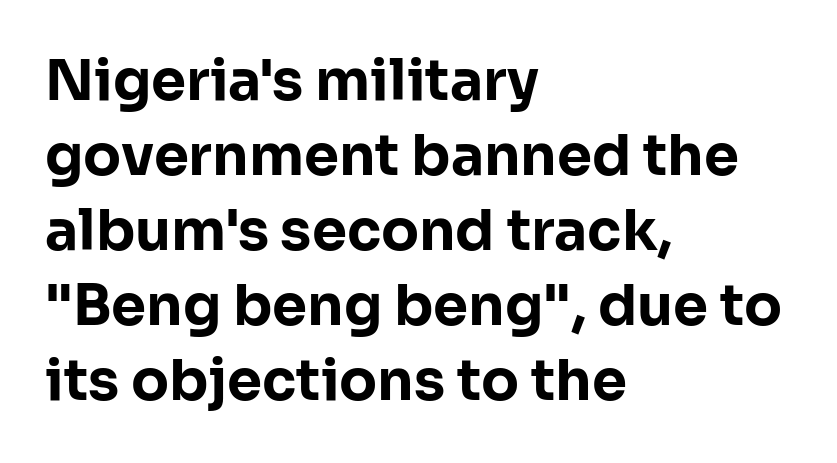
{"serif": "no", "italic": "no", "bold": "yes", "weight": "bold", "width": "normal", "stroke_contrast": "low", "x_height": "medium", "monospaced": "no", "underline": "no", "align": "left", "line_spacing": "normal", "line_spacing_ratio": 1.34, "letter_spacing": "normal", "letter_spacing_em": 0.0, "glyph_px": 56}
